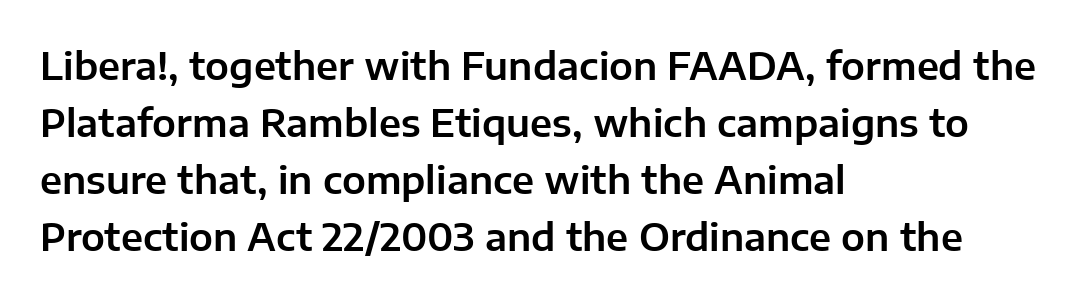
{"serif": "no", "italic": "no", "width": "normal", "stroke_contrast": "low", "x_height": "medium", "monospaced": "no", "underline": "no", "align": "left", "line_spacing": "normal", "line_spacing_ratio": 1.5, "letter_spacing": "normal", "letter_spacing_em": 0.0, "glyph_px": 38}
